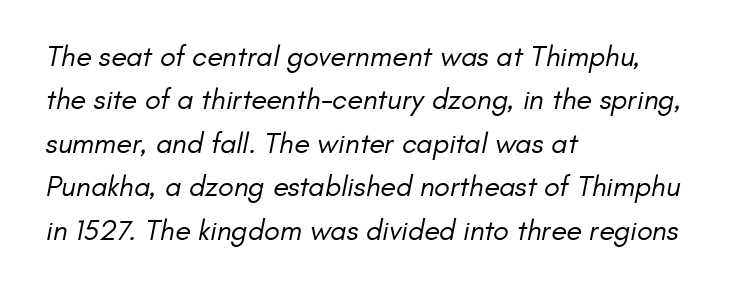
{"serif": "no", "bold": "no", "weight": "regular", "width": "normal", "stroke_contrast": "low", "x_height": "small", "monospaced": "no", "underline": "no", "align": "left", "line_spacing": "normal", "line_spacing_ratio": 1.5, "letter_spacing": "normal", "letter_spacing_em": 0.0, "glyph_px": 29}
